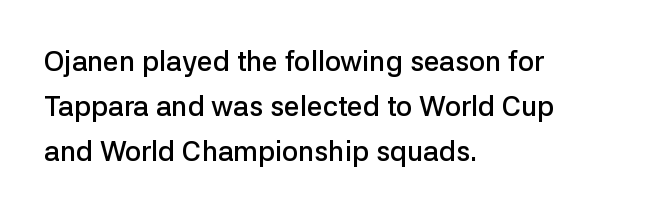
Q: Is the text bold? A: Semi-bold.
Q: Is the text italic (slanted)? A: No, it is upright.
Q: Is the typeface a serif or a sans-serif typeface? A: Sans-serif.
Q: Is the text underlined? A: No.
Q: How is the paragraph aligned? A: Left-aligned.
Q: Is the spacing between letters normal or unusually wide? A: Normal.
Q: Is the spacing between lines tight, normal or loose? A: Normal.
Q: Width (condensed, normal, or wide)? A: Normal.
Q: Stroke contrast? A: Low.
Q: x-height? A: Medium.
Q: Monospaced? A: No.
